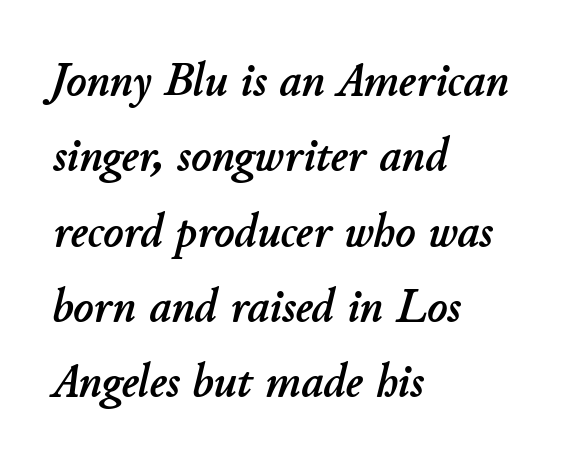
The image shows 48 px text type, italic (leaning right); set left-aligned, normal line spacing (1.57x), normal letter spacing, not underlined; low stroke contrast and a small x-height.
